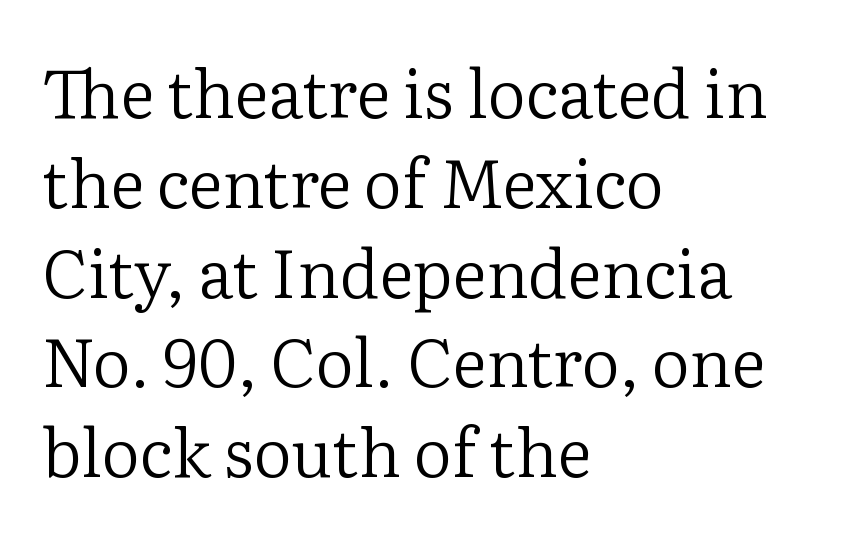
Q: Is the text bold? A: No.
Q: Is the text italic (slanted)? A: No, it is upright.
Q: Is the typeface a serif or a sans-serif typeface? A: Serif.
Q: Is the text underlined? A: No.
Q: How is the paragraph aligned? A: Left-aligned.
Q: Is the spacing between letters normal or unusually wide? A: Normal.
Q: Is the spacing between lines tight, normal or loose? A: Normal.
Q: Width (condensed, normal, or wide)? A: Normal.
Q: Stroke contrast? A: Low.
Q: x-height? A: Medium.
Q: Monospaced? A: No.
